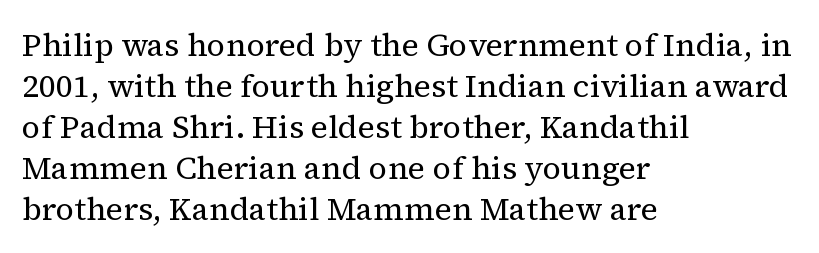
A normal amount of white space separates one row of letters from the next. You could not count columns in this text — the font is proportionally spaced. The passage shown is not bold in any degree. Default kerning and tracking; the words read as compact shapes. Look at the bottom of the vertical strokes: they flare into serifs here. Unmarked baselines from the first word to the last.
